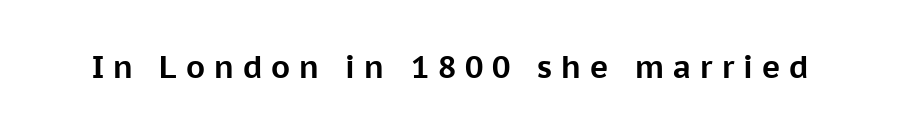
The image shows 31 px bold sans-serif type, upright; set unusually wide letter spacing (+0.29 em), not underlined; low stroke contrast and a medium x-height.
